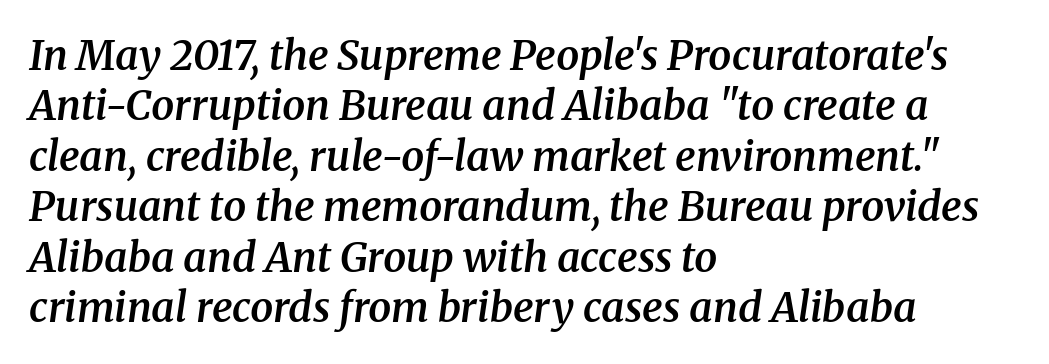
The image shows 41 px semibold serif type, italic (leaning right); set left-aligned, line spacing 1.23x, normal letter spacing, not underlined; medium stroke contrast and a medium x-height.
